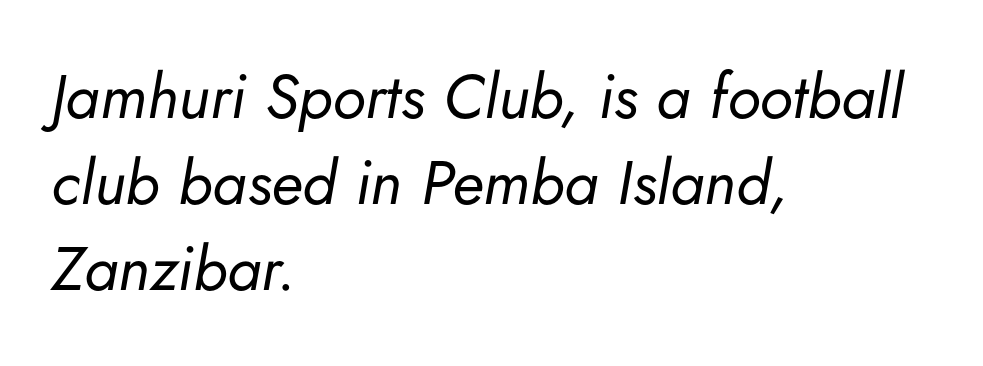
Q: Is the text bold? A: No.
Q: Is the text italic (slanted)? A: Yes, it leans right by about 5 degrees.
Q: Is the text underlined? A: No.
Q: How is the paragraph aligned? A: Left-aligned.
Q: Is the spacing between letters normal or unusually wide? A: Normal.
Q: Is the spacing between lines tight, normal or loose? A: Normal.
Q: Width (condensed, normal, or wide)? A: Normal.
Q: Stroke contrast? A: Low.
Q: x-height? A: Small.
Q: Monospaced? A: No.
